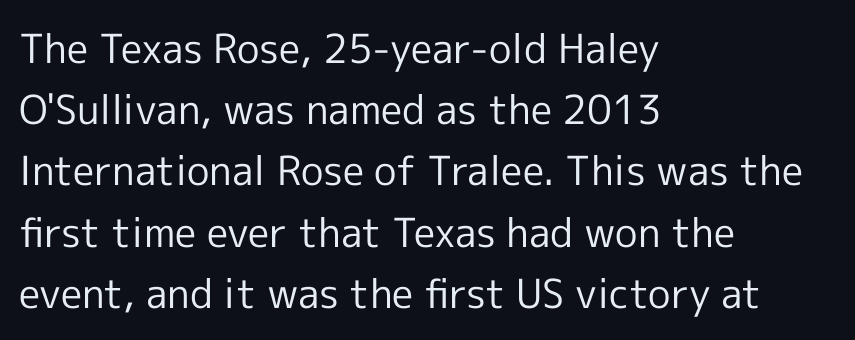
Compared with a typical body face, this is equally light or lighter still. Descenders are the only things crossing below the line. Caption: standard tracking, unaltered. Nope, no serifs anywhere on these letters. Do the characters align in a grid? No, the font is proportional. The setting favours the left margin, as ordinary paragraphs usually do.
